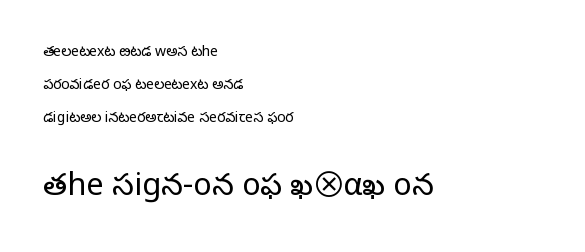
The image shows 31 px light sans-serif type, upright; set left-aligned, loose line spacing (2.34x), normal letter spacing, not underlined; the second (bottom) block is 2.21x larger; low stroke contrast and a medium x-height.
